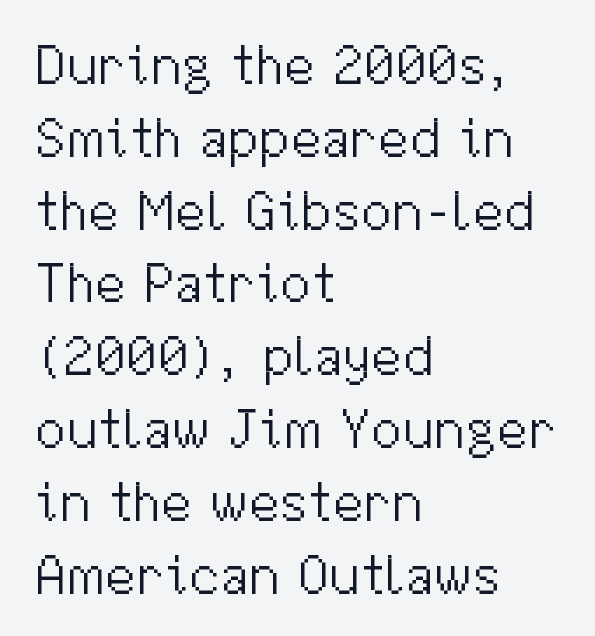
The image shows 56 px light sans-serif type, upright; set left-aligned, normal line spacing (1.3x), normal letter spacing, not underlined; medium stroke contrast and a medium x-height.
